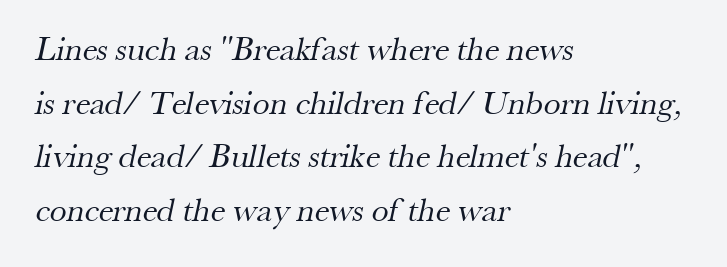
{"serif": "yes", "bold": "no", "weight": "regular", "width": "normal", "stroke_contrast": "medium", "x_height": "small", "monospaced": "no", "underline": "no", "align": "left", "line_spacing": "normal", "line_spacing_ratio": 1.58, "letter_spacing": "normal", "letter_spacing_em": 0.0, "glyph_px": 34}
